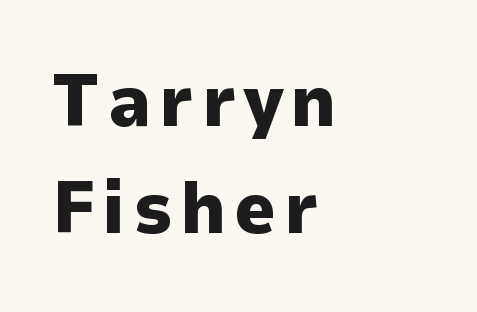
The image shows 73 px heavy sans-serif type, upright; set left-aligned, normal line spacing (1.47x), not underlined; low stroke contrast and a medium x-height.
